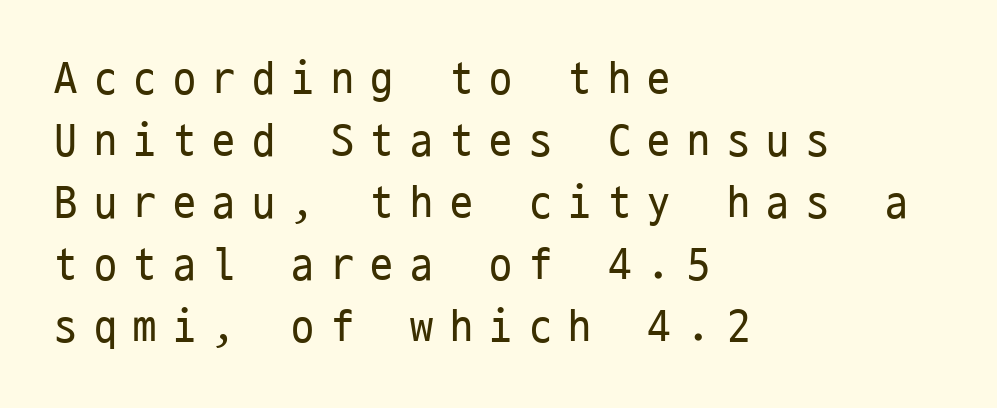
Words float on clear page, feet unadorned. Honestly, the letter spacing is so wide it's the main thing you notice. The strokes carry an ordinary text weight at most. Monospaced: the letters line up in strict vertical columns. To sum up the face: it is a sans, with no serifs.
